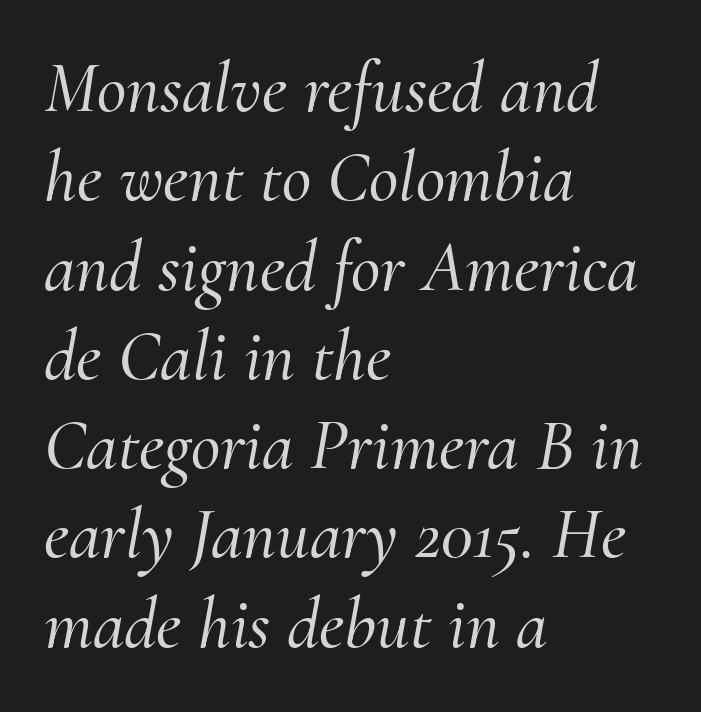
The image shows 72 px serif type, italic (leaning right); set left-aligned, line spacing 1.24x, normal letter spacing, not underlined; medium stroke contrast and a small x-height.
